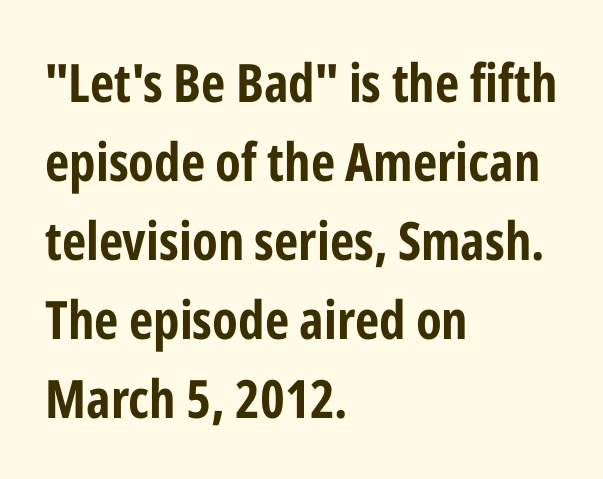
The image shows 53 px bold, condensed sans-serif type, upright; set left-aligned, normal line spacing (1.49x), normal letter spacing, not underlined; low stroke contrast and a medium x-height.
